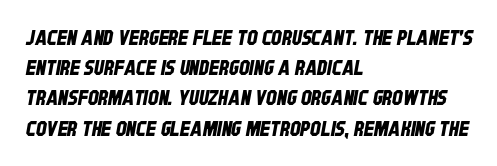
The image shows 21 px text type; set left-aligned, normal line spacing (1.44x), normal letter spacing, not underlined.
